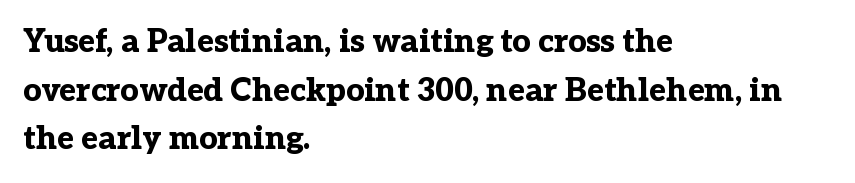
{"serif": "yes", "italic": "no", "bold": "yes", "weight": "bold", "width": "normal", "stroke_contrast": "low", "x_height": "medium", "monospaced": "no", "underline": "no", "align": "left", "line_spacing": "normal", "line_spacing_ratio": 1.52, "letter_spacing": "normal", "letter_spacing_em": 0.0, "glyph_px": 32}
